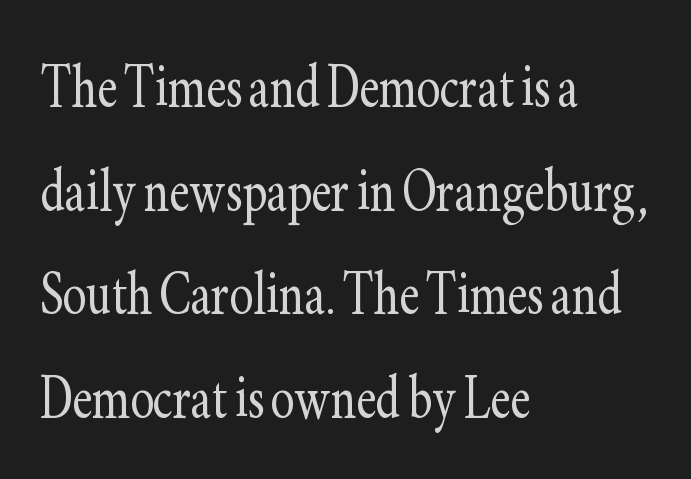
Q: Is the text bold? A: No.
Q: Is the text italic (slanted)? A: No, it is upright.
Q: Is the typeface a serif or a sans-serif typeface? A: Serif.
Q: Is the text underlined? A: No.
Q: How is the paragraph aligned? A: Left-aligned.
Q: Is the spacing between letters normal or unusually wide? A: Normal.
Q: Is the spacing between lines tight, normal or loose? A: Normal.
Q: Width (condensed, normal, or wide)? A: Condensed.
Q: Stroke contrast? A: Low.
Q: x-height? A: Small.
Q: Monospaced? A: No.
